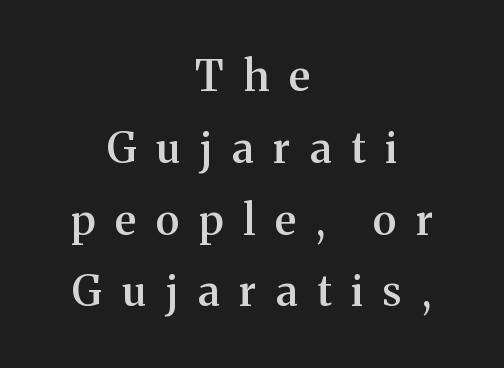
The image shows 42 px semibold serif type, upright; set centered, line spacing 1.71x, unusually wide letter spacing (+0.48 em), not underlined; medium stroke contrast and a medium x-height.
